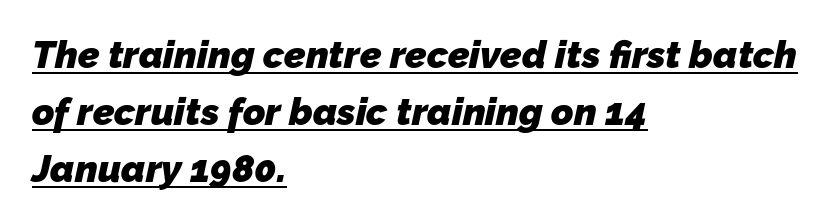
Q: Is the text bold? A: Yes.
Q: Is the typeface a serif or a sans-serif typeface? A: Sans-serif.
Q: Is the text underlined? A: Yes.
Q: How is the paragraph aligned? A: Left-aligned.
Q: Is the spacing between letters normal or unusually wide? A: Normal.
Q: Is the spacing between lines tight, normal or loose? A: Normal.
Q: Width (condensed, normal, or wide)? A: Normal.
Q: Stroke contrast? A: Low.
Q: x-height? A: Medium.
Q: Monospaced? A: No.
